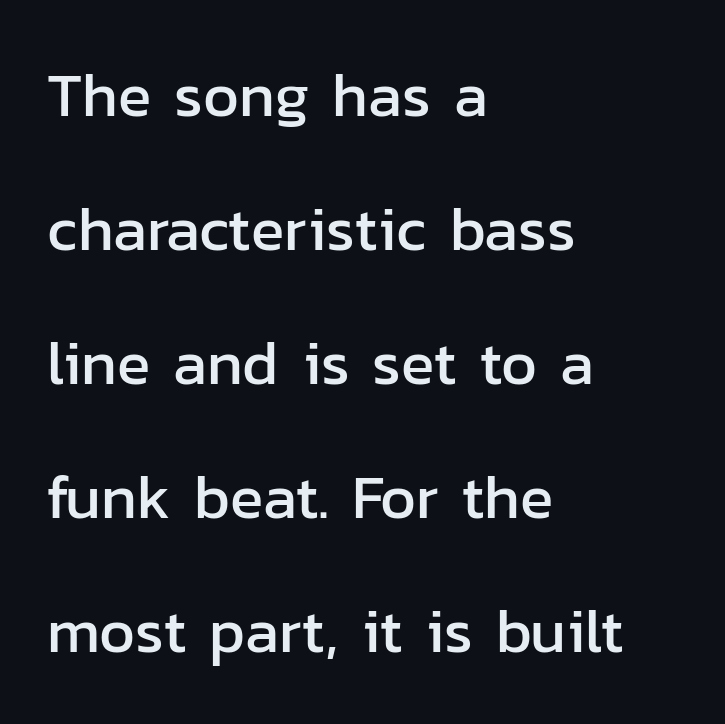
Each word holds together tightly as a unit, with standard inter-letter gaps. This is roman type, the default non-slanted kind. All the whitespace from short lines collects on the right. Examine the stroke ends and you'll find no serifs.
